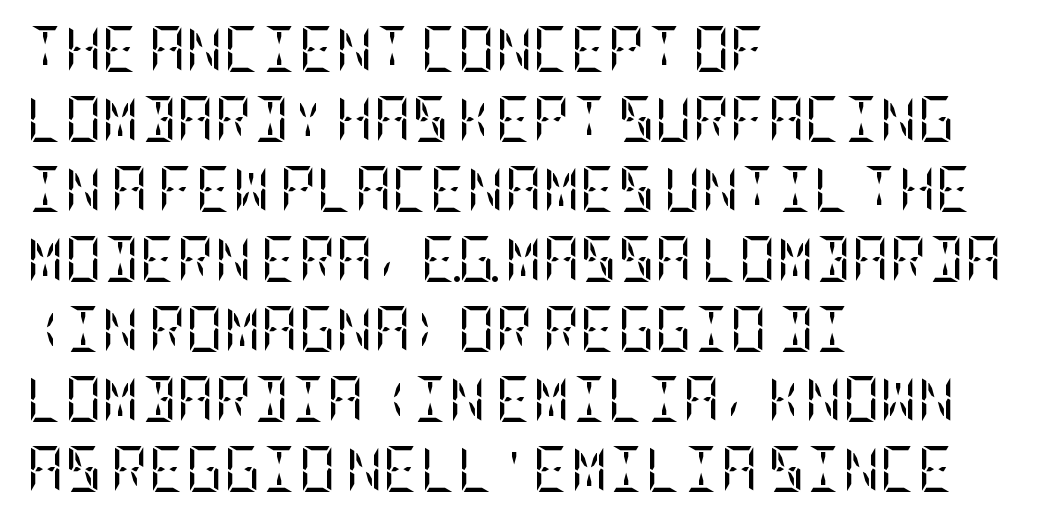
The image shows 46 px regular-weight, condensed serif type, upright; set left-aligned, normal line spacing (1.52x), normal letter spacing, not underlined; low stroke contrast and a large x-height.
